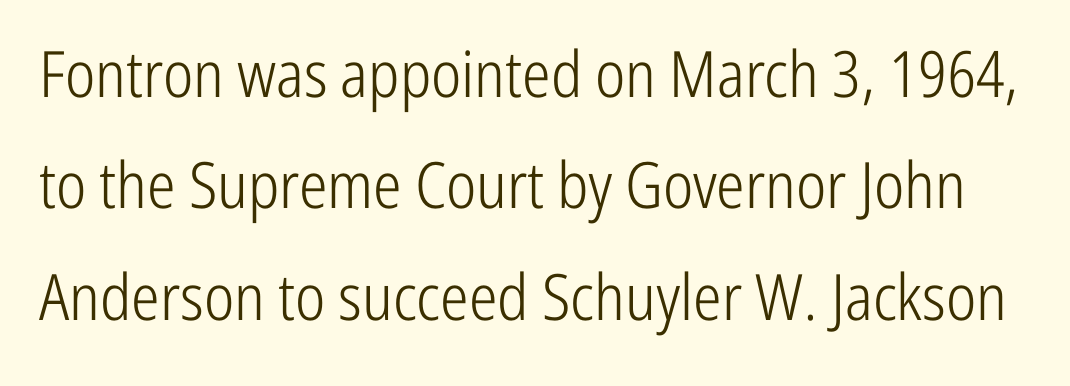
{"serif": "no", "italic": "no", "bold": "no", "weight": "light", "width": "condensed", "stroke_contrast": "low", "x_height": "medium", "monospaced": "no", "underline": "no", "line_spacing_ratio": 1.74, "letter_spacing": "normal", "letter_spacing_em": 0.0, "glyph_px": 64}
